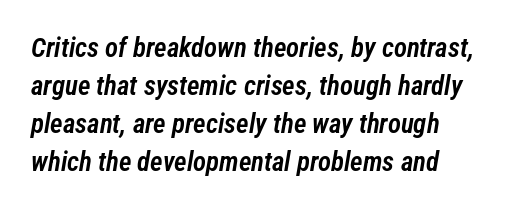
This is moderately heavy type, rendered in semibold. The words here are not underlined. Slant detected: the letters are inclined. Successive baselines arrive at the customary interval.
